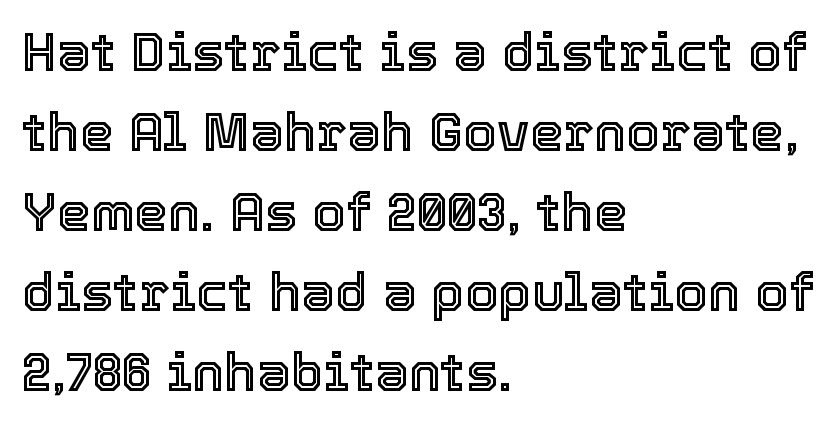
{"italic": "no", "width": "normal", "x_height": "medium", "monospaced": "no", "underline": "no", "align": "left", "line_spacing": "normal", "line_spacing_ratio": 1.48, "letter_spacing": "normal", "letter_spacing_em": 0.0, "glyph_px": 54}
